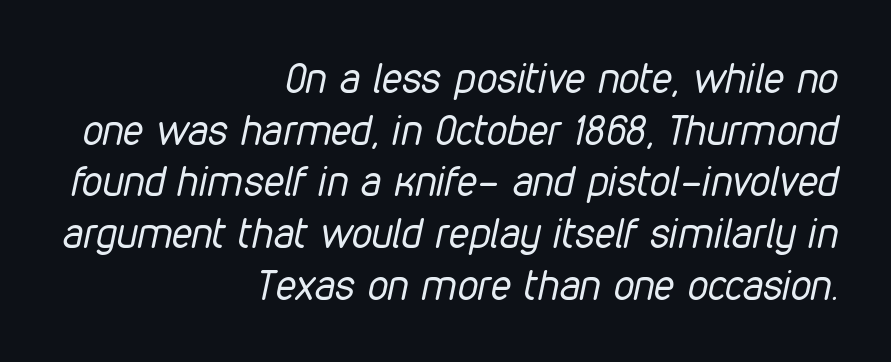
Rows of type keep a routine distance in the vertical direction. Looks like regular typesetting: each glyph gets only the width it needs. Between one letter and the next there's only the usual sliver of space. Underline: absent.
